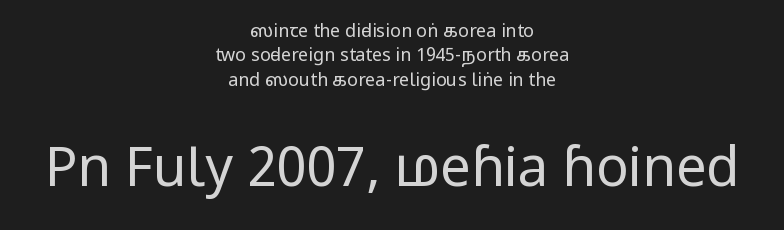
The image shows 54 px regular-weight, condensed sans-serif type, upright; set centered, normal line spacing (1.35x), normal letter spacing, not underlined; the second (bottom) block is 3.0x larger; low stroke contrast and a large x-height.
